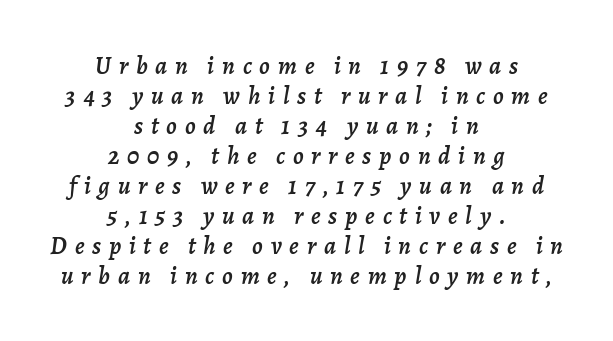
The line texture is sparse and dotted thanks to wide tracking. Reading down the block, each line starts at a different indent, mirrored at its end. Clear beneath every line of the passage. It's the slanting kind of type.
